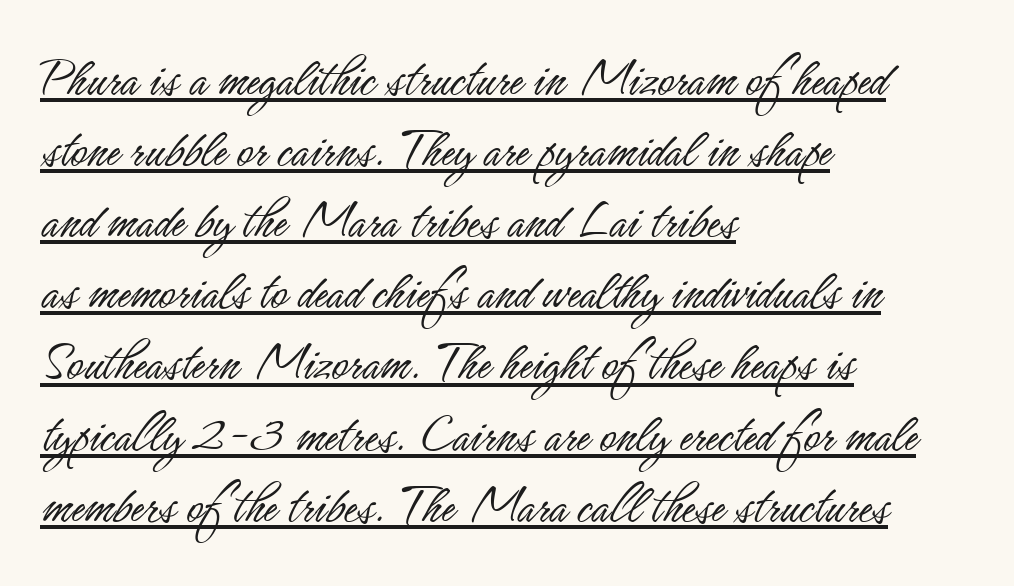
{"serif": "no", "bold": "no", "weight": "light", "width": "condensed", "stroke_contrast": "low", "x_height": "small", "monospaced": "no", "underline": "yes", "align": "left", "line_spacing": "normal", "line_spacing_ratio": 1.27, "letter_spacing": "normal", "letter_spacing_em": 0.0, "glyph_px": 56}
